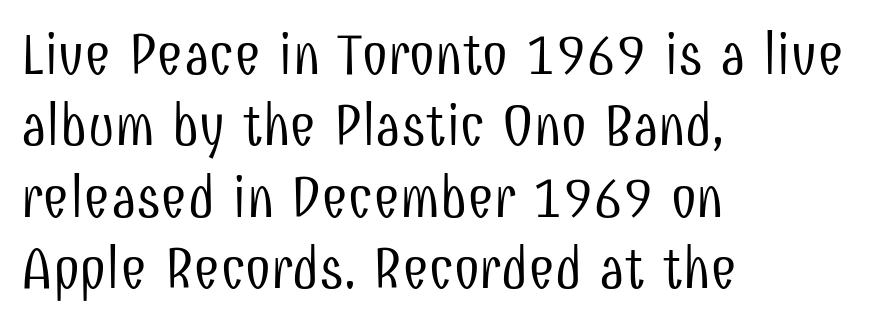
{"serif": "no", "italic": "no", "bold": "no", "weight": "light", "width": "condensed", "stroke_contrast": "low", "x_height": "medium", "monospaced": "no", "underline": "no", "align": "left", "line_spacing_ratio": 1.23, "letter_spacing": "normal", "letter_spacing_em": 0.0, "glyph_px": 58}
